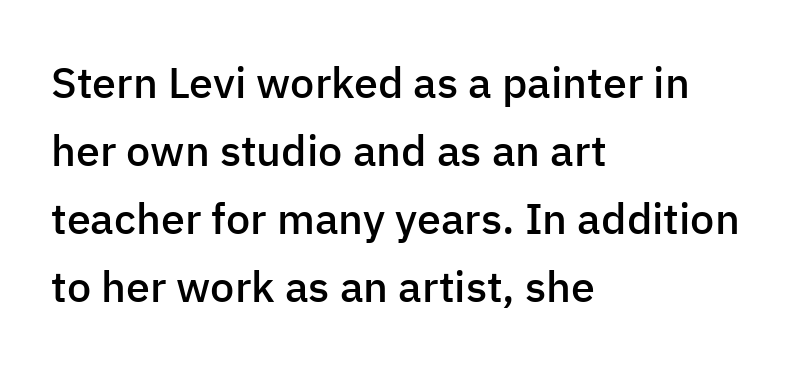
The image shows 43 px semibold sans-serif type, upright; set left-aligned, normal line spacing (1.58x), normal letter spacing, not underlined; low stroke contrast and a medium x-height.
